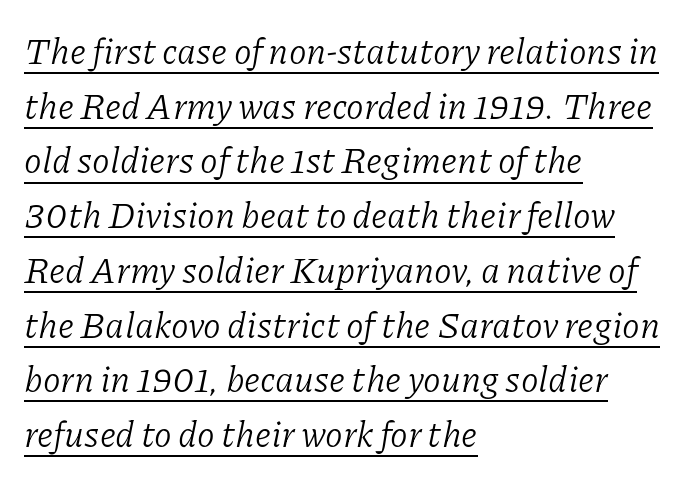
Q: Is the text bold? A: No.
Q: Is the text italic (slanted)? A: Yes, it leans right by about 11 degrees.
Q: Is the typeface a serif or a sans-serif typeface? A: Serif.
Q: Is the text underlined? A: Yes.
Q: How is the paragraph aligned? A: Left-aligned.
Q: Is the spacing between letters normal or unusually wide? A: Normal.
Q: Is the spacing between lines tight, normal or loose? A: Normal.
Q: Width (condensed, normal, or wide)? A: Normal.
Q: Stroke contrast? A: Low.
Q: x-height? A: Medium.
Q: Monospaced? A: No.
